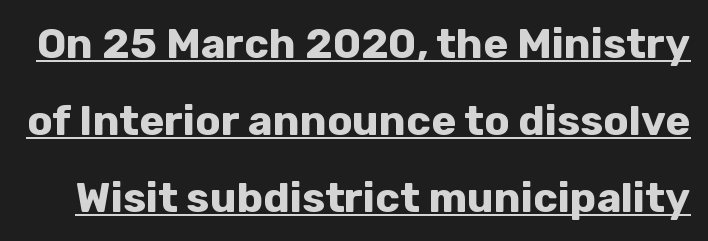
Each letter's strokes conclude bluntly, with no projecting serifs. Between one letter and the next there's only the usual sliver of space. Pretty heavy lettering here — definitely bold. Underlining? Definitely there.
